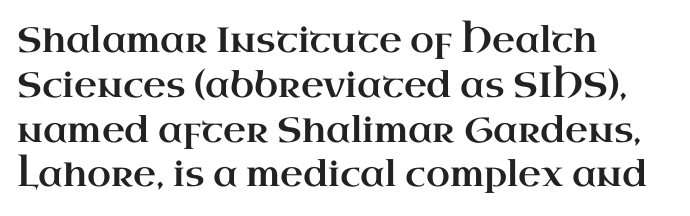
The image shows 35 px wide serif type, upright; set left-aligned, normal line spacing (1.28x), normal letter spacing, not underlined; high stroke contrast and a small x-height.
